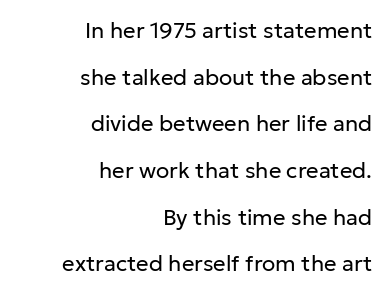
Notice how the stems are strictly vertical — no italics here. Every row of glyphs terminates at an identical x-position on the right. Is the stroke heavy? The answer is a plain regular-or-lighter. Default kerning and tracking; the words read as compact shapes. Just letters on the line, the space beneath them empty.
